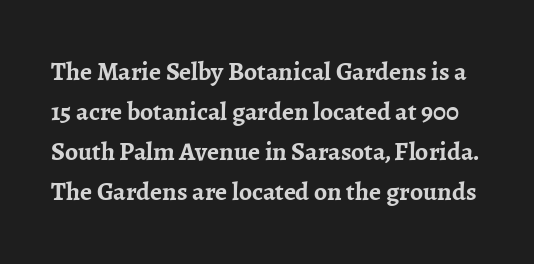
Does the leading feel generous? No, just average. Characters remain perfectly vertical along every line. Compared with an ordinary text face, these strokes are far heavier — a full bold. Look at the tracking — it's just the regular setting, nothing added.
